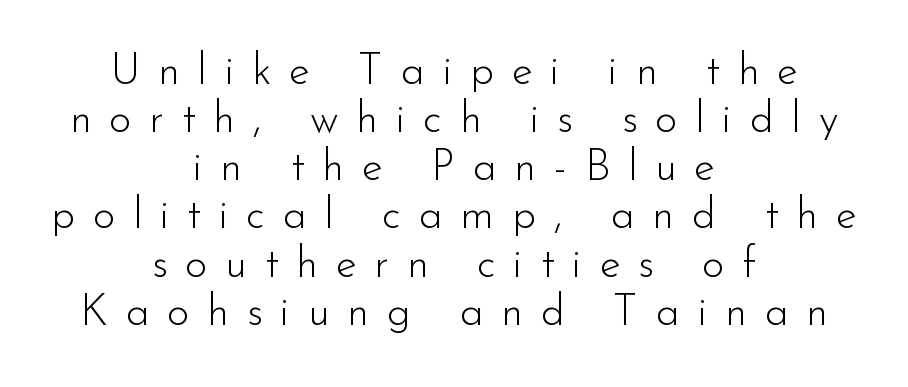
Is the block centered? Yes — each line is placed symmetrically about the middle. Characters remain perfectly vertical along every line. Caption: face not bold, strokes unweighted. Summary of vertical rhythm: compact, with narrow interline spacing.
